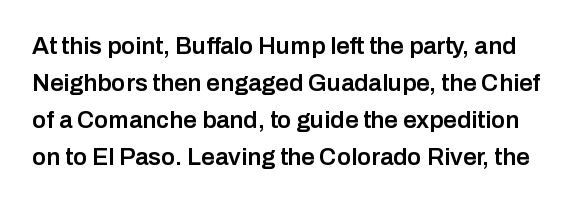
Q: Is the text bold? A: Semi-bold.
Q: Is the text italic (slanted)? A: No, it is upright.
Q: Is the text underlined? A: No.
Q: Is the spacing between letters normal or unusually wide? A: Normal.
Q: Is the spacing between lines tight, normal or loose? A: Normal.
